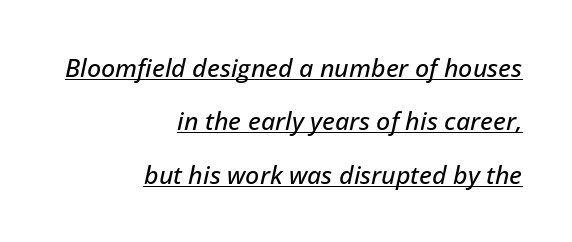
Q: Is the text italic (slanted)? A: Yes, it leans right by about 12 degrees.
Q: Is the text underlined? A: Yes.
Q: How is the paragraph aligned? A: Right-aligned.
Q: Is the spacing between letters normal or unusually wide? A: Normal.
Q: Is the spacing between lines tight, normal or loose? A: Loose.
